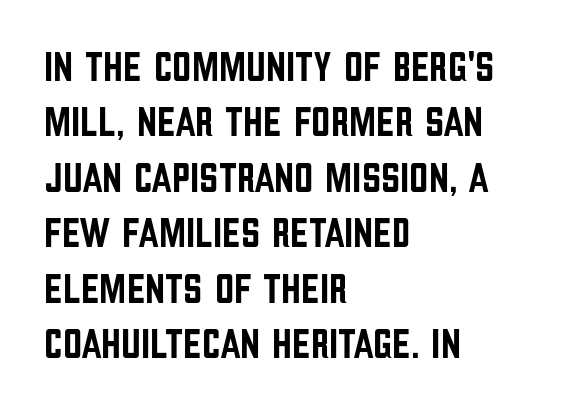
{"serif": "no", "italic": "no", "width": "condensed", "stroke_contrast": "low", "x_height": "large", "monospaced": "no", "underline": "no", "align": "left", "line_spacing": "normal", "line_spacing_ratio": 1.32, "letter_spacing": "normal", "letter_spacing_em": 0.0, "glyph_px": 42}
